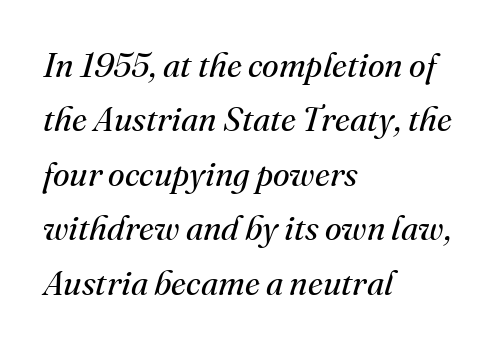
The image shows 34 px regular-weight serif type, italic (leaning right); set left-aligned, normal line spacing (1.6x), normal letter spacing, not underlined; medium stroke contrast and a small x-height.
